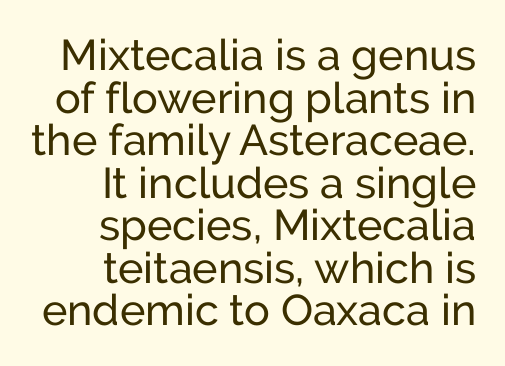
The image shows 43 px regular-weight sans-serif type, upright; set right-aligned, tight line spacing (0.99x), normal letter spacing, not underlined; low stroke contrast and a medium x-height.
